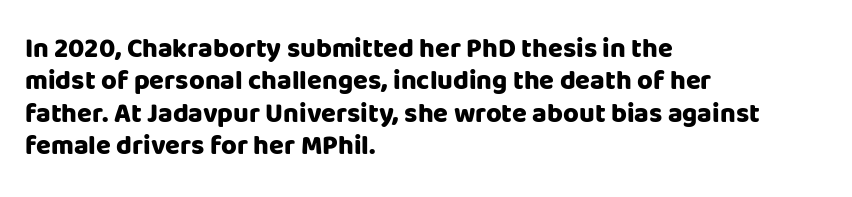
The space directly below the letters is spotless. Heavy-handed strokes throughout: this text is bold. If you drew a ruler down the left edge, every line would touch it. Italic: no, the glyphs are upright roman. Nobody touched the tracking dial on this one.
